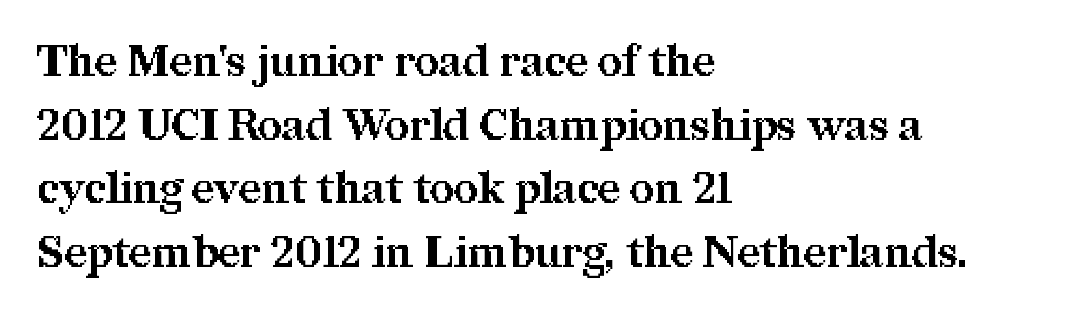
{"serif": "yes", "italic": "no", "bold": "yes", "weight": "bold", "width": "normal", "stroke_contrast": "medium", "x_height": "medium", "monospaced": "no", "underline": "no", "align": "left", "line_spacing": "normal", "line_spacing_ratio": 1.48, "letter_spacing": "normal", "letter_spacing_em": 0.0, "glyph_px": 43}
